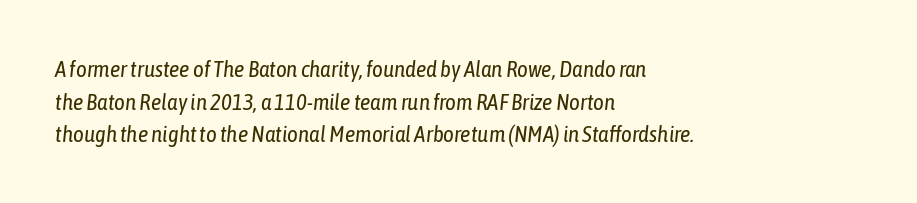
{"italic": "yes", "lean": "right", "slant_degrees": 6, "bold": "no", "underline": "no", "align": "left", "line_spacing": "normal", "line_spacing_ratio": 1.42, "letter_spacing": "normal", "letter_spacing_em": 0.0, "glyph_px": 23}
